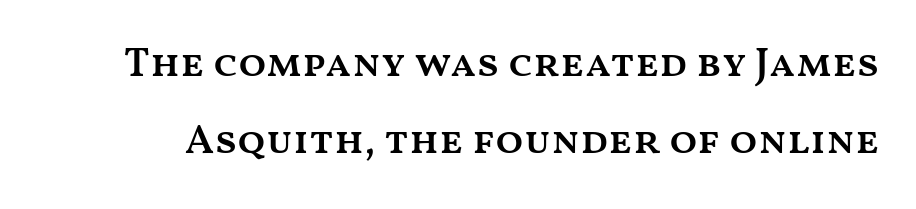
Character widths vary here, with narrow letters taking less room than wide ones. Bare-footed words on every line. What stands out about the letter spacing? Nothing — it is the standard amount. Posture: straight, roman, zero tilt.
